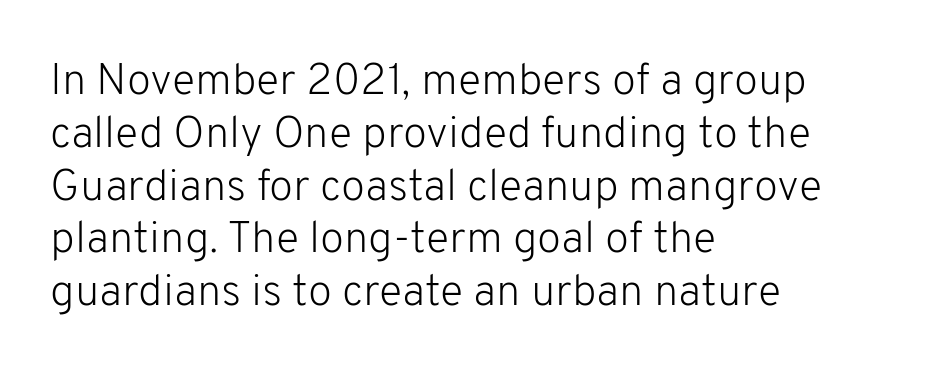
The area under the type is left untouched. The specimen reads as upright at a glance. The paragraph shown leans on its left margin. Compared with a typical body face, this is equally light or lighter still. Tracking value appears to be zero — textbook default spacing. The face used here is proportionally spaced, like ordinary book or web type.
